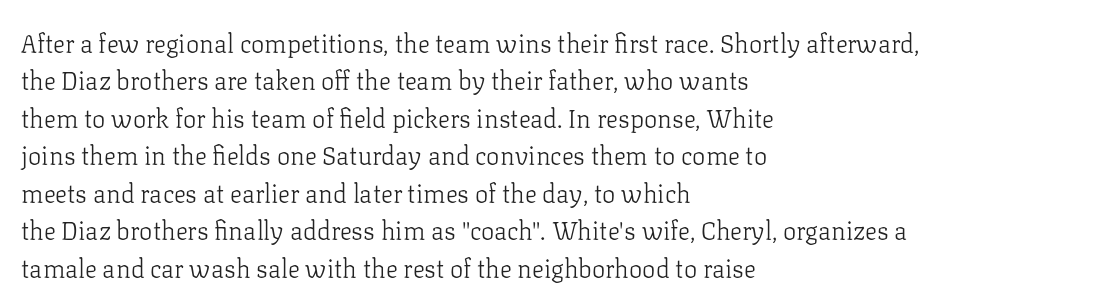
Q: Is the text bold? A: No.
Q: Is the text italic (slanted)? A: No, it is upright.
Q: Is the text underlined? A: No.
Q: How is the paragraph aligned? A: Left-aligned.
Q: Is the spacing between letters normal or unusually wide? A: Normal.
Q: Is the spacing between lines tight, normal or loose? A: Normal.
